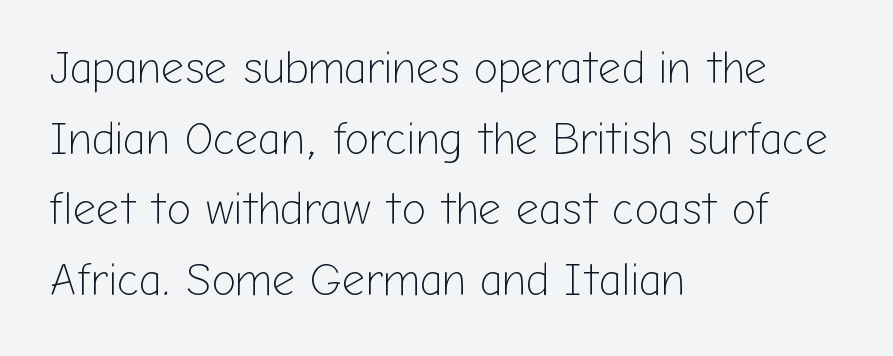
Casual observation: everything's shoved over to the left. Is the letter spacing exaggerated? No — it looks like the ordinary default. Descenders are the only things crossing below the line. Weight class: somewhere from thin through regular. Typographically, this falls in the sans-serif category.
